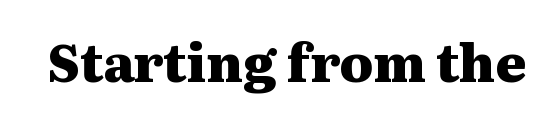
{"serif": "yes", "italic": "no", "bold": "yes", "weight": "heavy", "width": "wide", "stroke_contrast": "medium", "x_height": "medium", "monospaced": "no", "underline": "no", "letter_spacing": "normal", "letter_spacing_em": 0.0, "glyph_px": 52}
